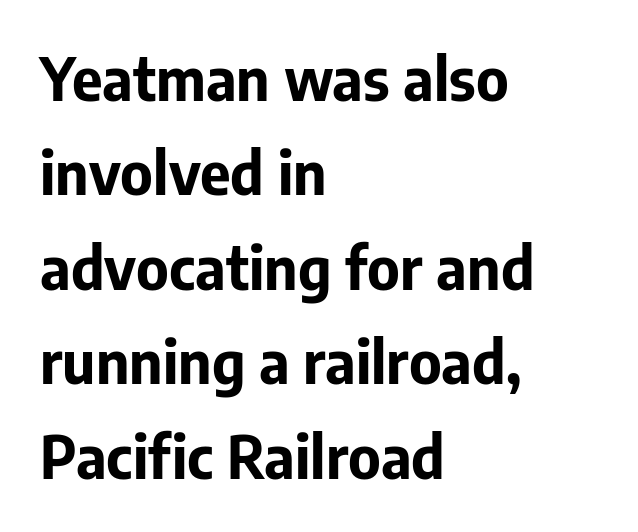
Q: Is the text bold? A: Yes.
Q: Is the text italic (slanted)? A: No, it is upright.
Q: Is the typeface a serif or a sans-serif typeface? A: Sans-serif.
Q: Is the text underlined? A: No.
Q: How is the paragraph aligned? A: Left-aligned.
Q: Is the spacing between letters normal or unusually wide? A: Normal.
Q: Is the spacing between lines tight, normal or loose? A: Normal.
Q: Width (condensed, normal, or wide)? A: Normal.
Q: Stroke contrast? A: Low.
Q: x-height? A: Medium.
Q: Monospaced? A: No.
